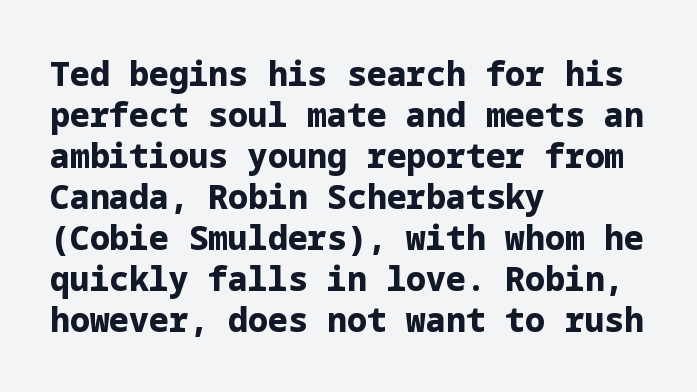
The image shows 33 px bold sans-serif type, upright; set left-aligned, line spacing 1.24x, normal letter spacing, not underlined; low stroke contrast and a medium x-height.
